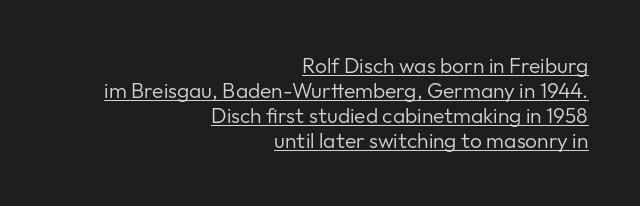
The image shows 21 px text type, upright; set right-aligned, line spacing 1.19x, normal letter spacing, underlined.
